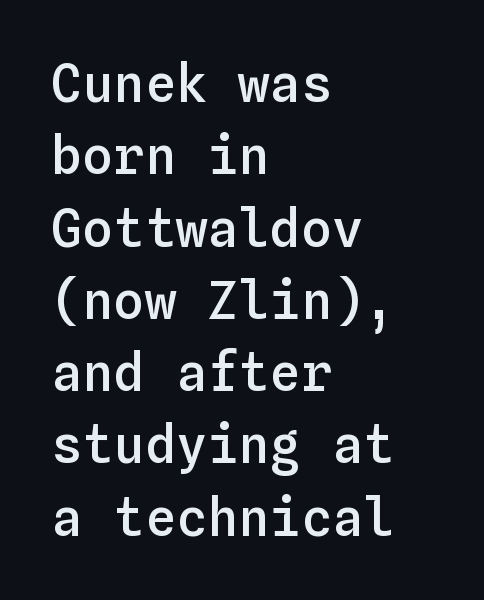
The image shows 52 px semibold type, upright, monospaced; set left-aligned, normal line spacing (1.39x), normal letter spacing, not underlined; low stroke contrast and a medium x-height.
